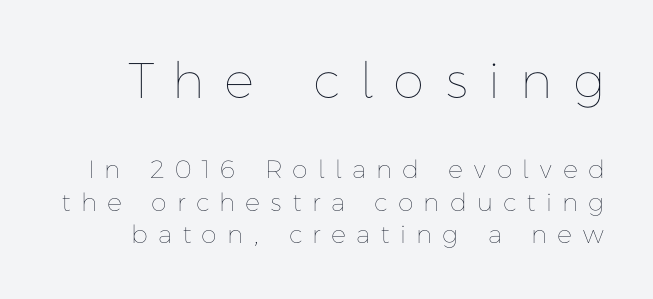
The cut favours lightness, reaching ordinary text weight at its darkest. The glyphs are unaccompanied by any horizontal stroke below them. Vertical spacing — default. Posture: straight, roman, zero tilt. The emphasis by scale lands on block number one, above. These lines are rendered in a variable-pitch font.
